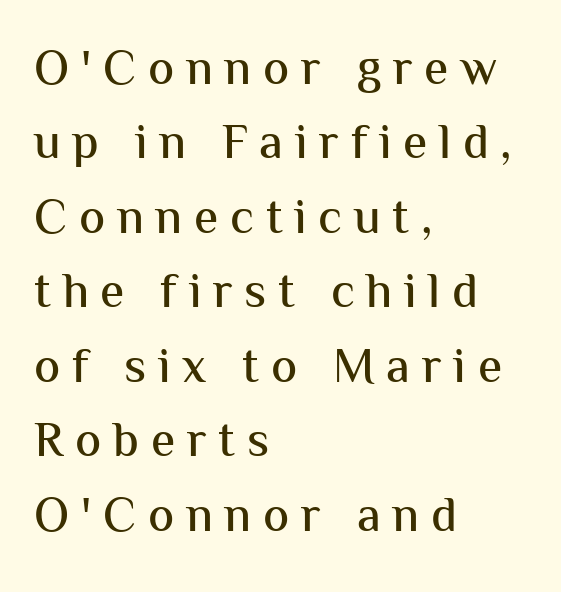
Q: Is the text italic (slanted)? A: No, it is upright.
Q: Is the typeface a serif or a sans-serif typeface? A: Sans-serif.
Q: Is the text underlined? A: No.
Q: How is the paragraph aligned? A: Left-aligned.
Q: Is the spacing between letters normal or unusually wide? A: Unusually wide.
Q: Is the spacing between lines tight, normal or loose? A: Normal.
Q: Width (condensed, normal, or wide)? A: Normal.
Q: Stroke contrast? A: Medium.
Q: x-height? A: Medium.
Q: Monospaced? A: No.
